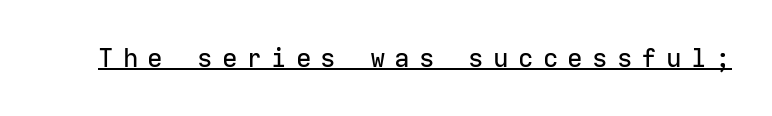
A typesetter would call this heavily tracked-out type. Upright lettering throughout. What decoration does the sample have? An underline.
